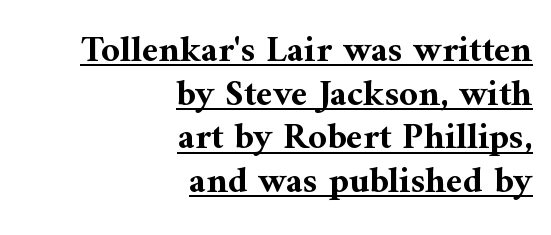
Is this a fixed-width face? No — the glyphs have proportional, varying widths. Each line ends at the same right margin while the left side varies. Ordinary non-slanted type is in use. Strokes here are thick enough to call this a true bold. Glance below the letters and you will spot a drawn line.
